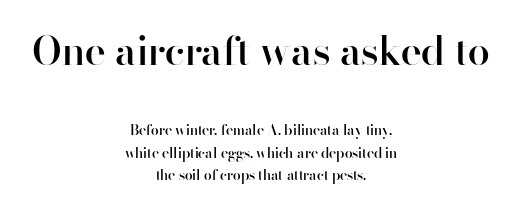
Q: Is the text bold? A: Semi-bold.
Q: Is the text italic (slanted)? A: No, it is upright.
Q: Is the typeface a serif or a sans-serif typeface? A: Sans-serif.
Q: Is the text underlined? A: No.
Q: How is the paragraph aligned? A: Centered.
Q: Is the spacing between letters normal or unusually wide? A: Normal.
Q: Is the spacing between lines tight, normal or loose? A: Normal.
Q: Which block of text is set in a larger size, the first (top) or the second (bottom)? A: The first (top) one.
Q: Width (condensed, normal, or wide)? A: Normal.
Q: Stroke contrast? A: High.
Q: x-height? A: Small.
Q: Monospaced? A: No.
